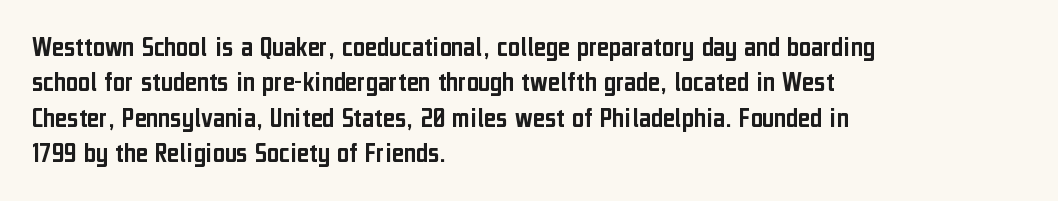
The letters stand upright; this is a roman face. Glance below the letters and you will spot only blank space. Character widths vary here, with narrow letters taking less room than wide ones. Typographically, this falls in the sans-serif category.
